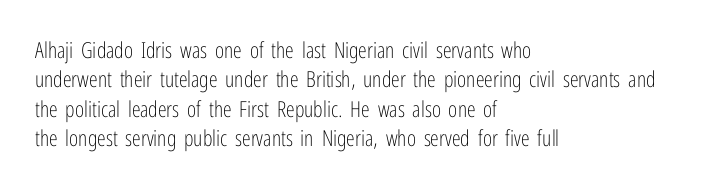
{"italic": "no", "bold": "no", "underline": "no", "align": "left", "line_spacing": "normal", "line_spacing_ratio": 1.34, "letter_spacing": "normal", "letter_spacing_em": 0.0, "glyph_px": 22}
